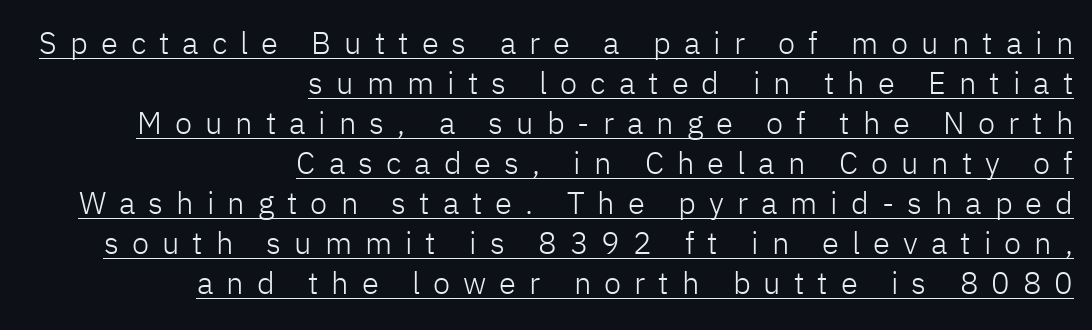
Q: Is the text bold? A: No.
Q: Is the text italic (slanted)? A: No, it is upright.
Q: Is the typeface a serif or a sans-serif typeface? A: Sans-serif.
Q: Is the text underlined? A: Yes.
Q: How is the paragraph aligned? A: Right-aligned.
Q: Is the spacing between letters normal or unusually wide? A: Unusually wide.
Q: Is the spacing between lines tight, normal or loose? A: Normal.
Q: Width (condensed, normal, or wide)? A: Normal.
Q: Stroke contrast? A: Low.
Q: x-height? A: Medium.
Q: Monospaced? A: No.
